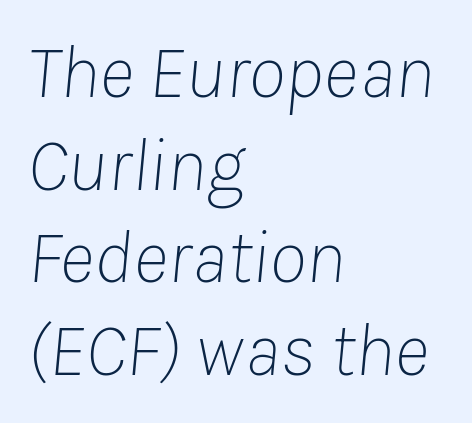
The compositor pushed each line to the left boundary. Each word holds together tightly as a unit, with standard inter-letter gaps. Only glyphs here, with clear space below each row. Do the characters align in a grid? No, the font is proportional.
